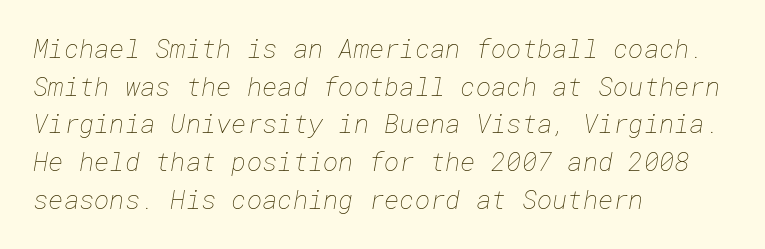
{"bold": "no", "underline": "no", "align": "left", "line_spacing": "normal", "line_spacing_ratio": 1.45, "letter_spacing": "normal", "letter_spacing_em": 0.0, "glyph_px": 26}
